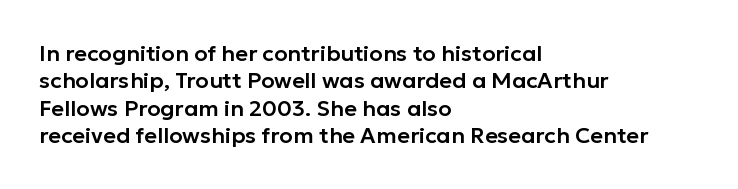
The lines are quadded left. Bare-footed words on every line. Notice how the stems are strictly vertical — no italics here. The gaps between neighbouring characters are ordinary and unremarkable.
